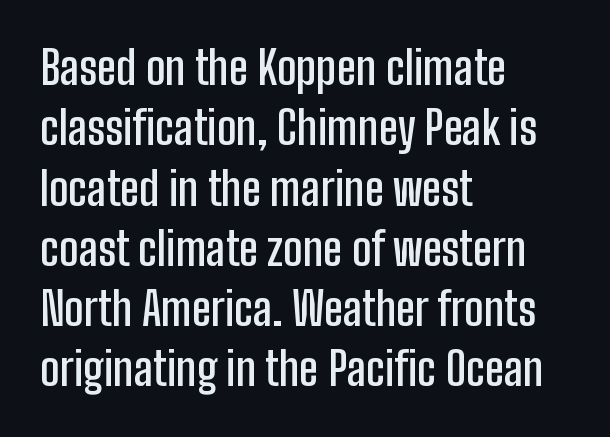
Q: Is the text bold? A: Semi-bold.
Q: Is the text italic (slanted)? A: No, it is upright.
Q: Is the typeface a serif or a sans-serif typeface? A: Sans-serif.
Q: Is the text underlined? A: No.
Q: How is the paragraph aligned? A: Left-aligned.
Q: Is the spacing between letters normal or unusually wide? A: Normal.
Q: Is the spacing between lines tight, normal or loose? A: Normal.
Q: Width (condensed, normal, or wide)? A: Condensed.
Q: Stroke contrast? A: Low.
Q: x-height? A: Medium.
Q: Monospaced? A: No.
